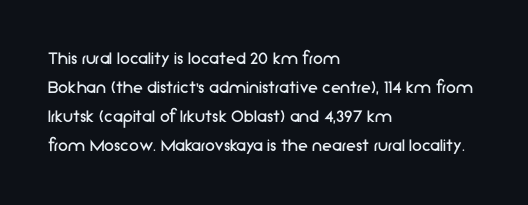
The image shows 20 px text type, upright; set left-aligned, normal line spacing (1.45x), normal letter spacing, not underlined.
